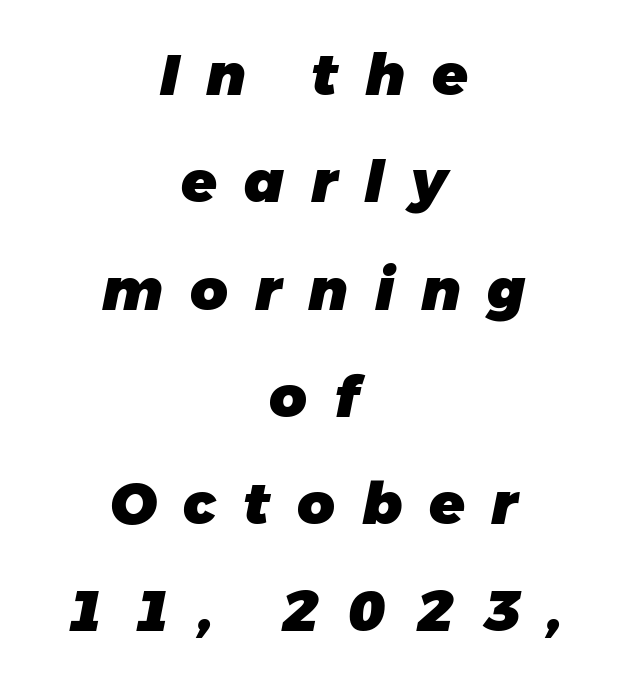
The image shows 58 px heavy type, italic (leaning right); set centered, line spacing 1.85x, unusually wide letter spacing (+0.46 em), not underlined; low stroke contrast and a medium x-height.
